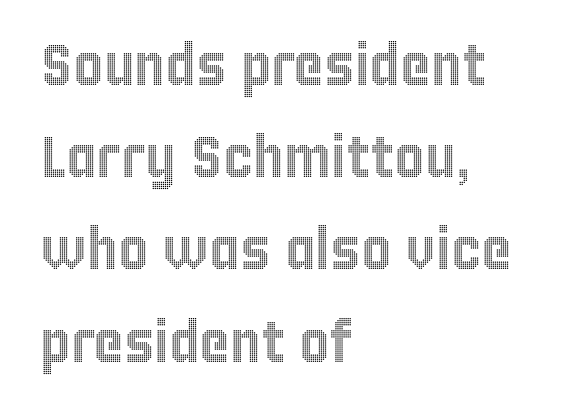
The image shows 58 px condensed type, upright; set left-aligned, normal line spacing (1.59x), normal letter spacing, not underlined; a large x-height.
